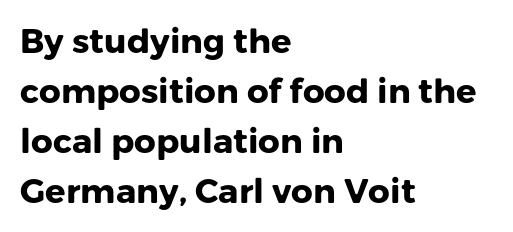
{"serif": "no", "italic": "no", "bold": "yes", "weight": "heavy", "width": "normal", "stroke_contrast": "low", "x_height": "medium", "monospaced": "no", "underline": "no", "align": "left", "line_spacing": "normal", "line_spacing_ratio": 1.47, "letter_spacing": "normal", "letter_spacing_em": 0.0, "glyph_px": 34}
